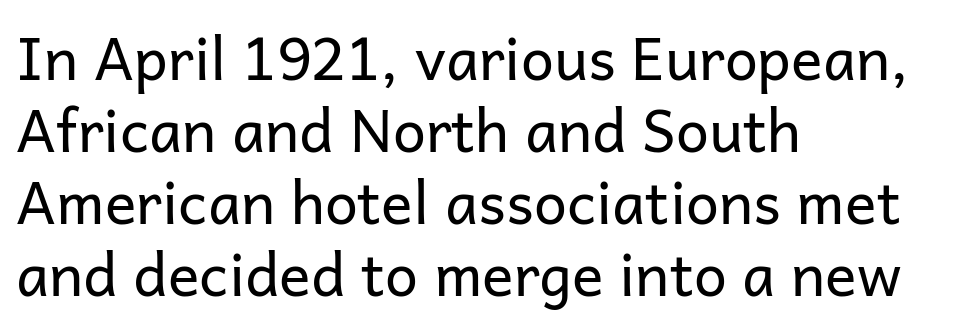
The image shows 59 px regular-weight sans-serif type, upright; set left-aligned, line spacing 1.22x, normal letter spacing, not underlined; low stroke contrast and a medium x-height.
